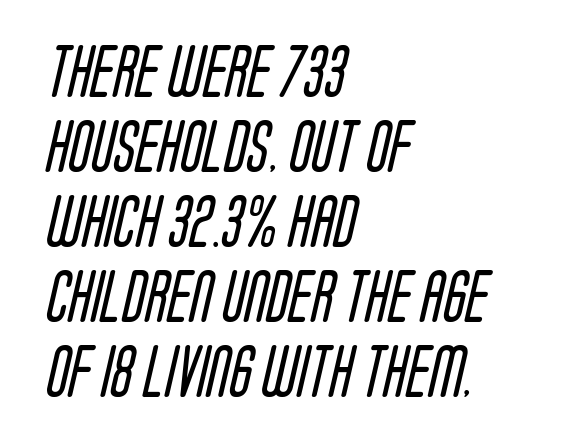
The image shows 52 px regular-weight, condensed sans-serif type; set left-aligned, normal line spacing (1.44x), normal letter spacing, not underlined; low stroke contrast and a large x-height.
